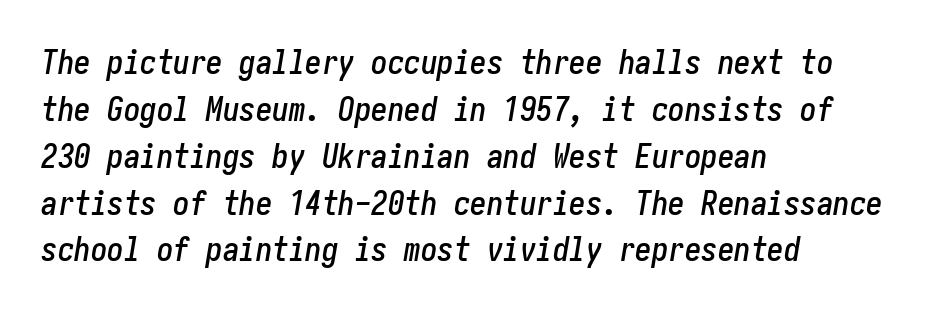
The image shows 33 px condensed type, italic (leaning right); set left-aligned, normal line spacing (1.42x), normal letter spacing, not underlined; low stroke contrast and a medium x-height.
